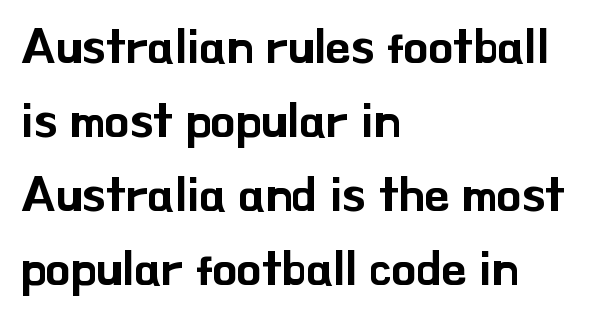
Q: Is the text italic (slanted)? A: No, it is upright.
Q: Is the typeface a serif or a sans-serif typeface? A: Sans-serif.
Q: Is the text underlined? A: No.
Q: How is the paragraph aligned? A: Left-aligned.
Q: Is the spacing between letters normal or unusually wide? A: Normal.
Q: Is the spacing between lines tight, normal or loose? A: Normal.
Q: Width (condensed, normal, or wide)? A: Normal.
Q: Stroke contrast? A: Low.
Q: x-height? A: Small.
Q: Monospaced? A: No.
